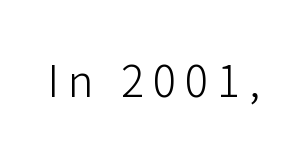
This sample uses a sans-serif face. Think of a printed novel: that variable character pitch is what you see here. Unmarked baselines from the first word to the last. If you drew a line through each stem, it would be perfectly vertical. Bold? No — there's no thickening of the strokes. The gaps between neighbouring characters are conspicuously large.
